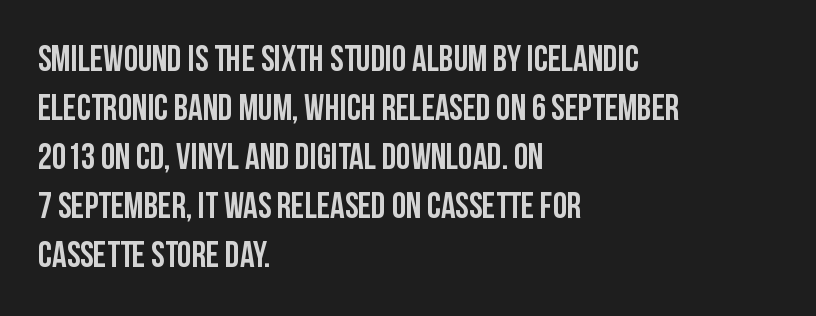
Q: Is the text italic (slanted)? A: No, it is upright.
Q: Is the typeface a serif or a sans-serif typeface? A: Sans-serif.
Q: Is the text underlined? A: No.
Q: How is the paragraph aligned? A: Left-aligned.
Q: Is the spacing between letters normal or unusually wide? A: Normal.
Q: Is the spacing between lines tight, normal or loose? A: Normal.
Q: Width (condensed, normal, or wide)? A: Condensed.
Q: Stroke contrast? A: Low.
Q: x-height? A: Large.
Q: Monospaced? A: No.
